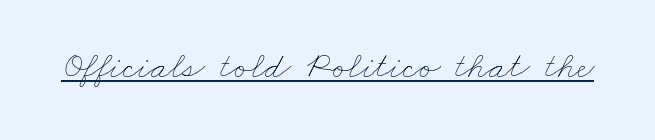
{"bold": "no", "weight": "thin", "width": "wide", "stroke_contrast": "low", "x_height": "small", "monospaced": "no", "underline": "yes", "letter_spacing": "normal", "letter_spacing_em": 0.0, "glyph_px": 37}
